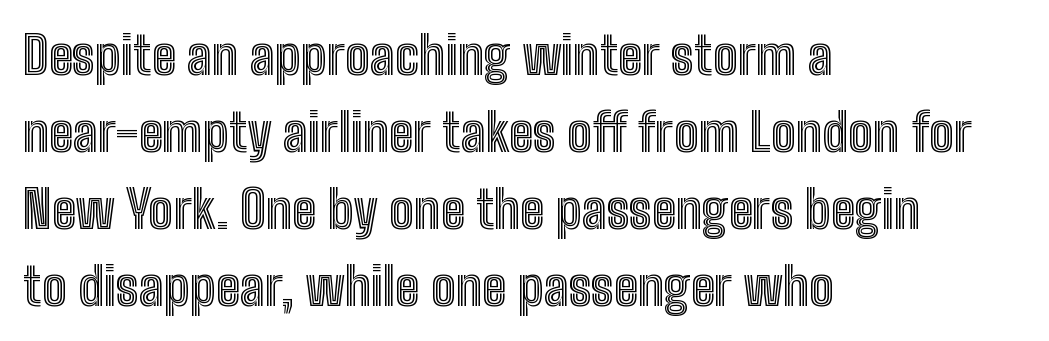
Q: Is the text italic (slanted)? A: No, it is upright.
Q: Is the text underlined? A: No.
Q: How is the paragraph aligned? A: Left-aligned.
Q: Is the spacing between letters normal or unusually wide? A: Normal.
Q: Is the spacing between lines tight, normal or loose? A: Normal.
Q: Width (condensed, normal, or wide)? A: Condensed.
Q: x-height? A: Medium.
Q: Monospaced? A: No.
